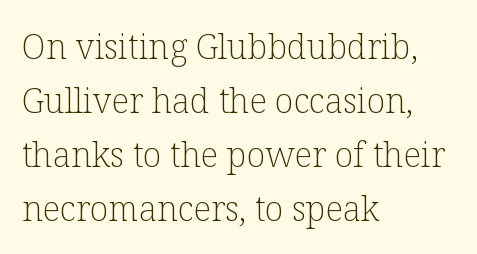
Q: Is the text bold? A: No.
Q: Is the text italic (slanted)? A: No, it is upright.
Q: Is the typeface a serif or a sans-serif typeface? A: Serif.
Q: Is the text underlined? A: No.
Q: How is the paragraph aligned? A: Left-aligned.
Q: Is the spacing between letters normal or unusually wide? A: Normal.
Q: Is the spacing between lines tight, normal or loose? A: Normal.
Q: Width (condensed, normal, or wide)? A: Normal.
Q: Stroke contrast? A: Low.
Q: x-height? A: Medium.
Q: Monospaced? A: No.
